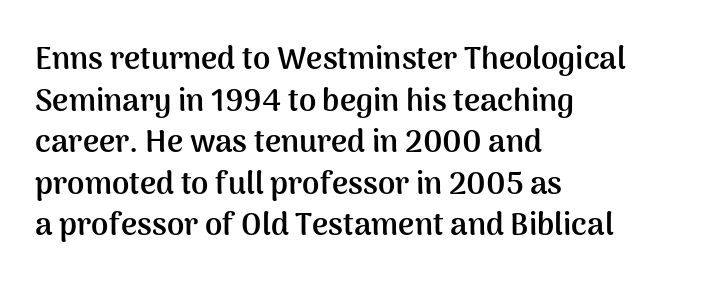
The image shows 31 px semibold sans-serif type, upright; set left-aligned, normal line spacing (1.34x), normal letter spacing, not underlined; medium stroke contrast and a medium x-height.
